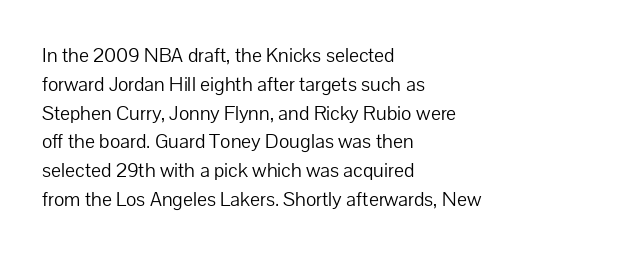
{"italic": "no", "bold": "no", "underline": "no", "align": "left", "line_spacing": "normal", "line_spacing_ratio": 1.37, "letter_spacing": "normal", "letter_spacing_em": 0.0, "glyph_px": 21}
